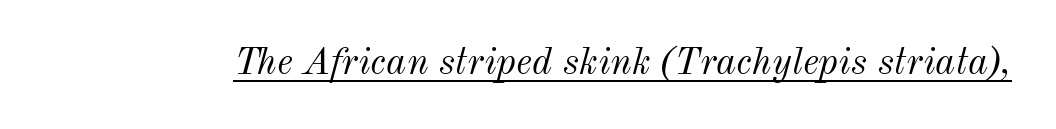
Q: Is the text bold? A: No.
Q: Is the text italic (slanted)? A: Yes, it leans right by about 12 degrees.
Q: Is the text underlined? A: Yes.
Q: Is the spacing between letters normal or unusually wide? A: Normal.
Q: Width (condensed, normal, or wide)? A: Normal.
Q: Stroke contrast? A: Medium.
Q: x-height? A: Small.
Q: Monospaced? A: No.
